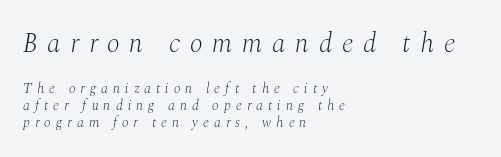
{"italic": "yes", "lean": "right", "slant_degrees": 10, "bold": "no", "underline": "no", "align": "left", "line_spacing_ratio": 1.22, "letter_spacing": "wide", "letter_spacing_em": 0.36, "larger_block": "first", "size_ratio": 1.93, "glyph_px": 27}
